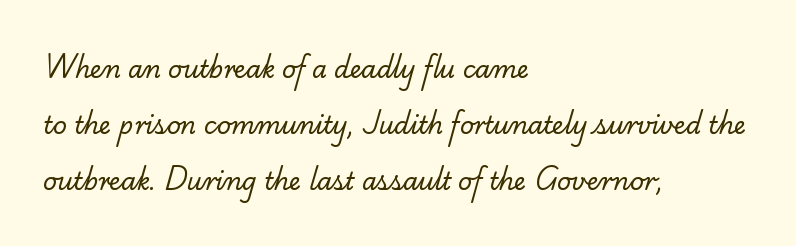
Tracking value appears to be zero — textbook default spacing. In terms of leading, this rendering errs on the spacious side. Ink coverage per letter is moderate at most. No word sits above an underline. The setting favours the left margin, as ordinary paragraphs usually do.
